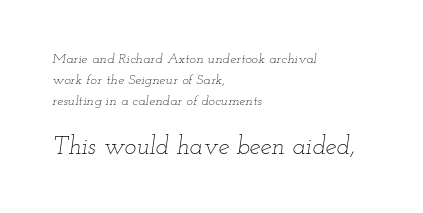
Q: Is the text bold? A: No.
Q: Is the text italic (slanted)? A: Yes, it leans right by about 12 degrees.
Q: Is the text underlined? A: No.
Q: How is the paragraph aligned? A: Left-aligned.
Q: Is the spacing between letters normal or unusually wide? A: Normal.
Q: Is the spacing between lines tight, normal or loose? A: Normal.
Q: Which block of text is set in a larger size, the first (top) or the second (bottom)? A: The second (bottom) one.
